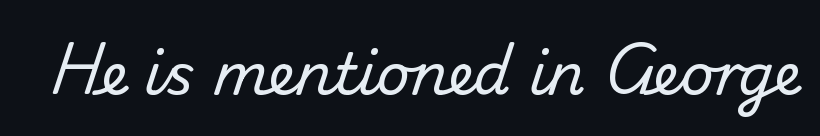
Q: Is the text italic (slanted)? A: Yes.
Q: Is the typeface a serif or a sans-serif typeface? A: Sans-serif.
Q: Is the text underlined? A: No.
Q: Is the spacing between letters normal or unusually wide? A: Normal.
Q: Width (condensed, normal, or wide)? A: Normal.
Q: Stroke contrast? A: Medium.
Q: x-height? A: Small.
Q: Monospaced? A: No.
